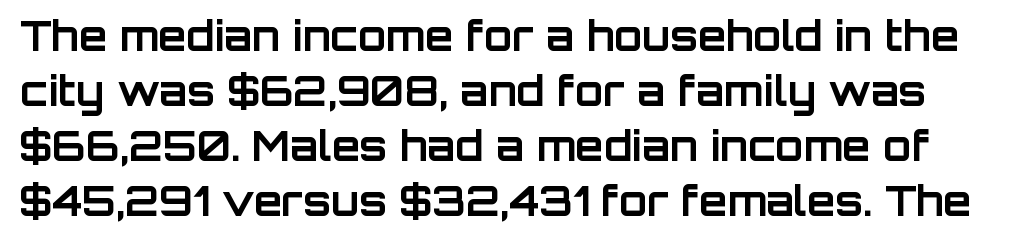
{"serif": "no", "italic": "no", "bold": "yes", "weight": "bold", "width": "normal", "stroke_contrast": "low", "x_height": "large", "monospaced": "no", "underline": "no", "line_spacing": "normal", "line_spacing_ratio": 1.34, "letter_spacing": "normal", "letter_spacing_em": 0.0, "glyph_px": 41}
